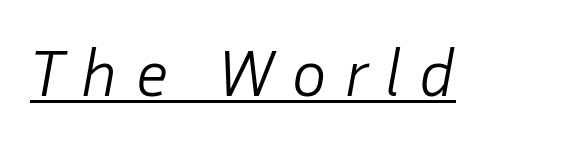
Q: Is the text bold? A: No.
Q: Is the text italic (slanted)? A: Yes, it leans right by about 10 degrees.
Q: Is the text underlined? A: Yes.
Q: Is the spacing between letters normal or unusually wide? A: Unusually wide.
Q: Width (condensed, normal, or wide)? A: Normal.
Q: Stroke contrast? A: Low.
Q: x-height? A: Medium.
Q: Monospaced? A: No.
